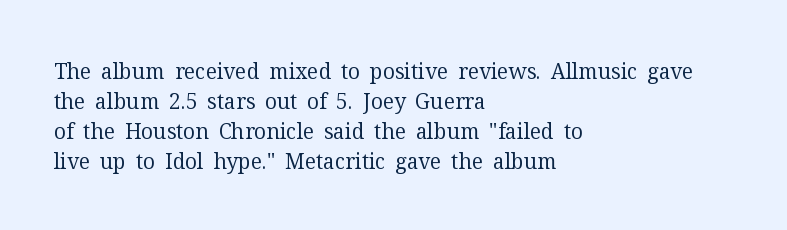
Q: Is the text bold? A: No.
Q: Is the text italic (slanted)? A: No, it is upright.
Q: Is the text underlined? A: No.
Q: How is the paragraph aligned? A: Left-aligned.
Q: Is the spacing between letters normal or unusually wide? A: Normal.
Q: Is the spacing between lines tight, normal or loose? A: Normal.
